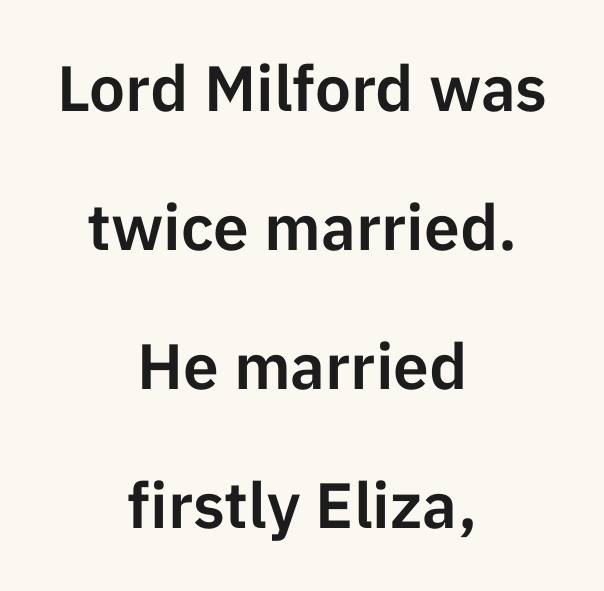
{"serif": "no", "italic": "no", "width": "normal", "stroke_contrast": "low", "x_height": "medium", "monospaced": "no", "underline": "no", "align": "center", "line_spacing": "loose", "line_spacing_ratio": 2.17, "letter_spacing": "normal", "letter_spacing_em": 0.0, "glyph_px": 64}
